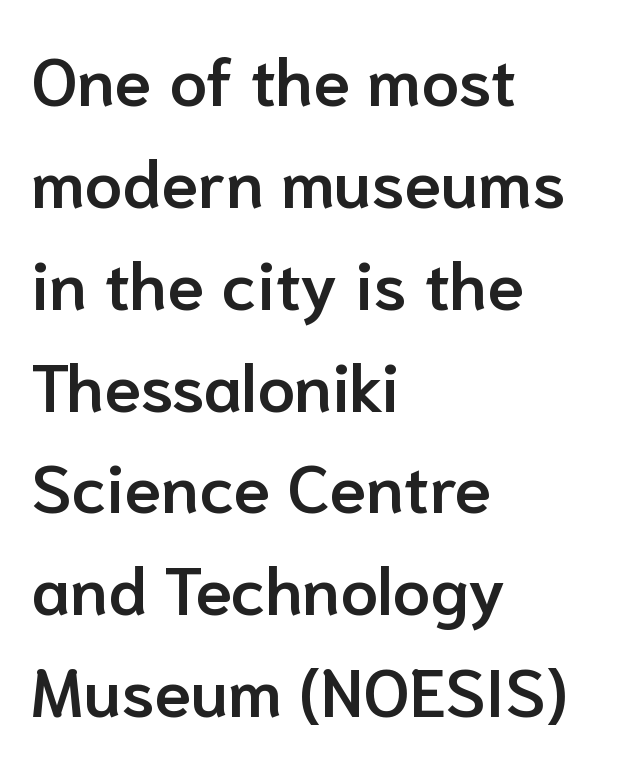
{"serif": "no", "italic": "no", "bold": "semi", "weight": "semibold", "width": "normal", "stroke_contrast": "low", "x_height": "medium", "monospaced": "no", "underline": "no", "align": "left", "line_spacing": "normal", "line_spacing_ratio": 1.52, "letter_spacing": "normal", "letter_spacing_em": 0.0, "glyph_px": 67}
